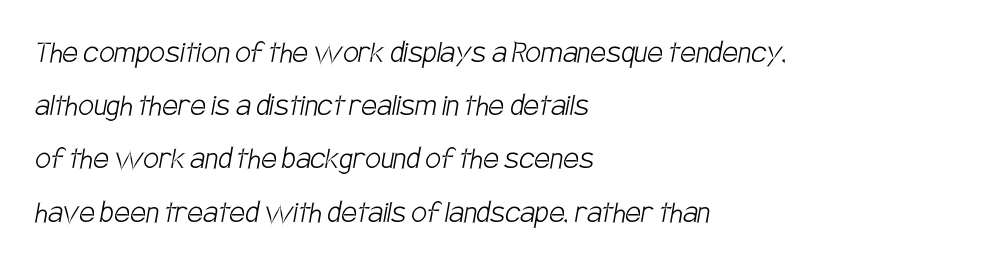
Is there much room between lines? A standard amount, neither cramped nor airy. Each letter keeps its own natural width here, so spacing adapts to shape. Heft: none added — not bold. You can tell from the bare stems that sans-serif type was used. Teacher's note: observe the even left margin — that is flush-left alignment.
